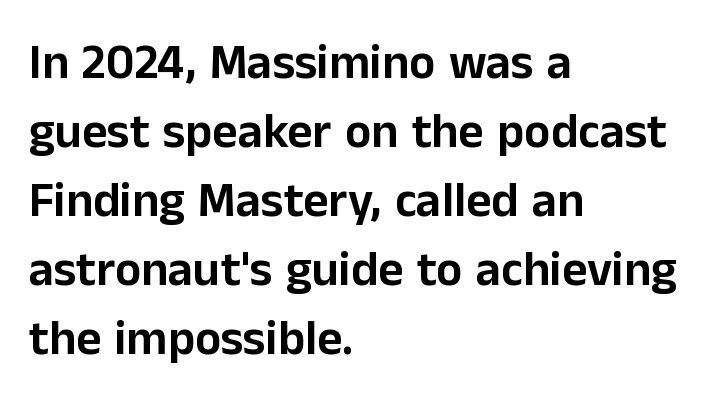
Q: Is the text italic (slanted)? A: No, it is upright.
Q: Is the typeface a serif or a sans-serif typeface? A: Sans-serif.
Q: Is the text underlined? A: No.
Q: How is the paragraph aligned? A: Left-aligned.
Q: Is the spacing between letters normal or unusually wide? A: Normal.
Q: Is the spacing between lines tight, normal or loose? A: Normal.
Q: Width (condensed, normal, or wide)? A: Normal.
Q: Stroke contrast? A: Low.
Q: x-height? A: Medium.
Q: Monospaced? A: No.
